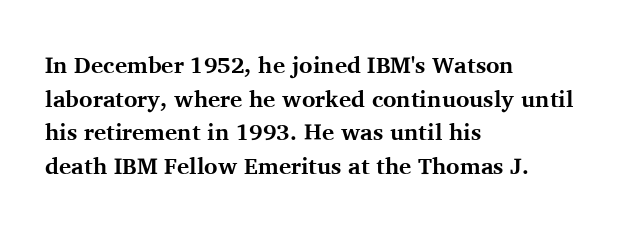
Q: Is the text bold? A: Yes.
Q: Is the text italic (slanted)? A: No, it is upright.
Q: Is the text underlined? A: No.
Q: How is the paragraph aligned? A: Left-aligned.
Q: Is the spacing between letters normal or unusually wide? A: Normal.
Q: Is the spacing between lines tight, normal or loose? A: Normal.
